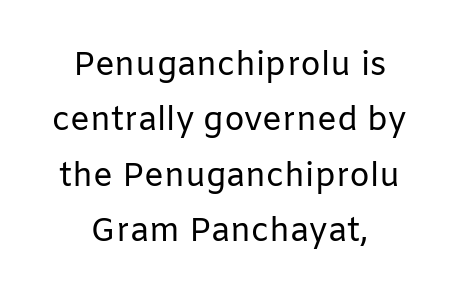
Q: Is the text bold? A: No.
Q: Is the text italic (slanted)? A: No, it is upright.
Q: Is the typeface a serif or a sans-serif typeface? A: Sans-serif.
Q: Is the text underlined? A: No.
Q: How is the paragraph aligned? A: Centered.
Q: Is the spacing between letters normal or unusually wide? A: Normal.
Q: Is the spacing between lines tight, normal or loose? A: Normal.
Q: Width (condensed, normal, or wide)? A: Normal.
Q: Stroke contrast? A: Low.
Q: x-height? A: Medium.
Q: Monospaced? A: No.
